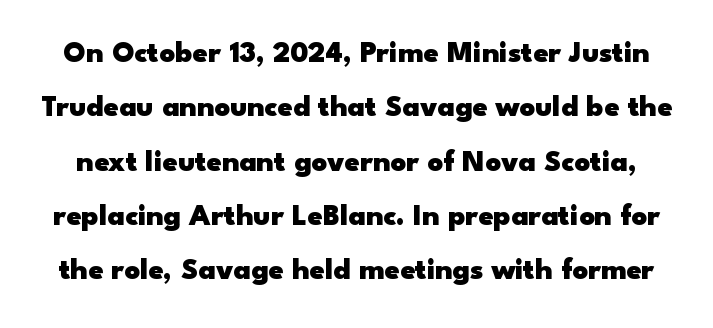
{"serif": "no", "italic": "no", "bold": "yes", "weight": "heavy", "width": "wide", "stroke_contrast": "low", "x_height": "small", "monospaced": "no", "underline": "no", "line_spacing_ratio": 1.81, "letter_spacing": "normal", "letter_spacing_em": 0.0, "glyph_px": 30}
